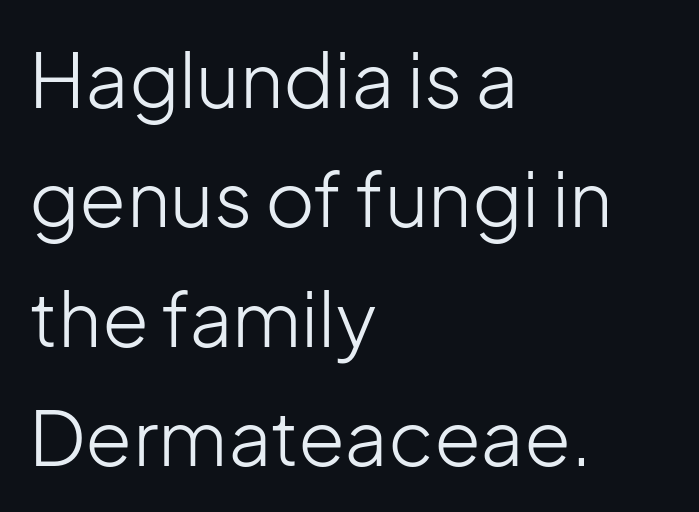
The image shows 76 px light sans-serif type, upright; set left-aligned, normal line spacing (1.57x), normal letter spacing, not underlined; low stroke contrast and a medium x-height.
